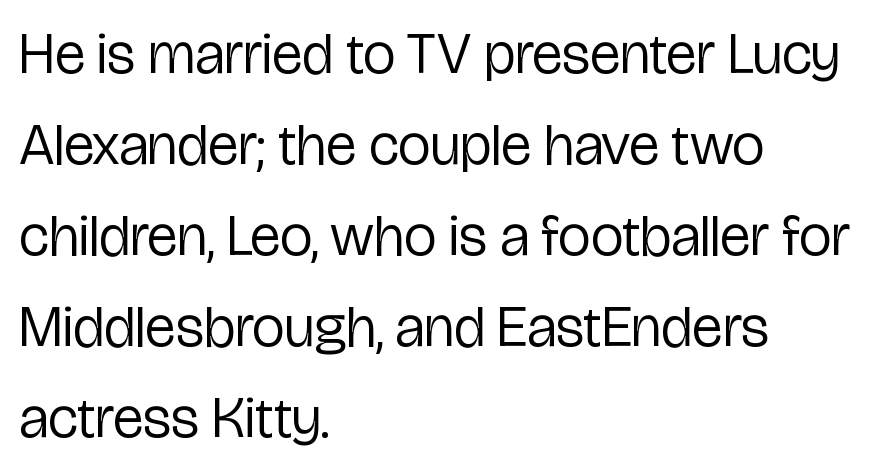
{"serif": "no", "italic": "no", "bold": "no", "weight": "regular", "width": "condensed", "stroke_contrast": "low", "x_height": "medium", "monospaced": "no", "underline": "no", "align": "left", "line_spacing": "normal", "line_spacing_ratio": 1.57, "letter_spacing": "normal", "letter_spacing_em": 0.0, "glyph_px": 58}
